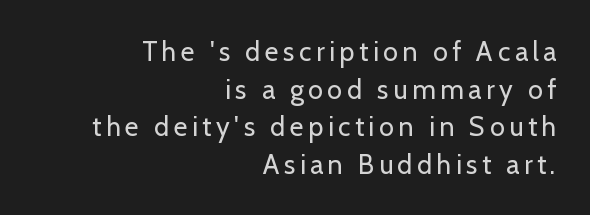
The zone under the glyphs is completely vacant. The weight would be labelled regular, book, light, or lighter still. Baseline-to-baseline distance is the conventional proportion of letter height. Characters remain perfectly vertical along every line. Which margin do the lines hug? The right one — the left edge is uneven.
